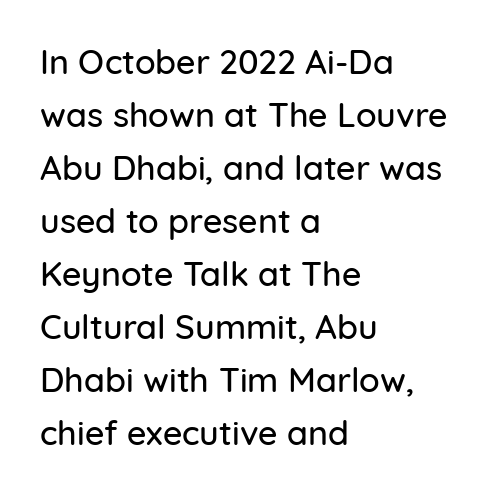
The letters stand upright; this is a roman face. Underlining? Definitely not there. Typographically, this falls in the sans-serif category. How would I describe the line gaps? Plain and ordinary. Nothing unusual about the tracking: characters are spaced as the font intends.
